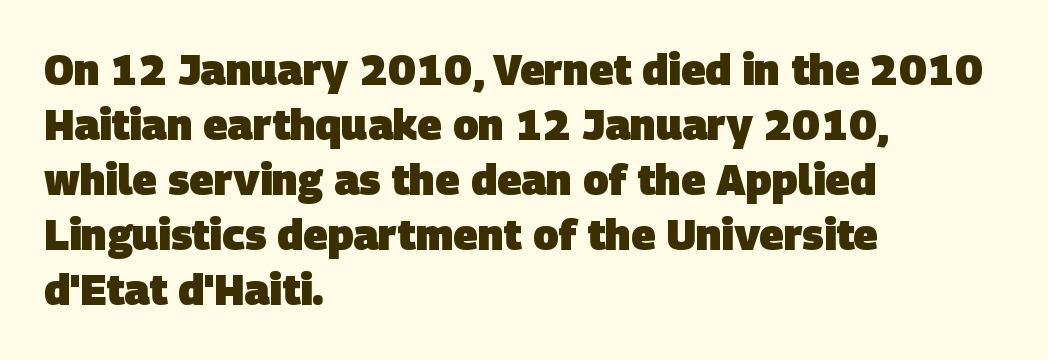
The image shows 42 px heavy sans-serif type; set left-aligned, normal line spacing (1.31x), normal letter spacing, not underlined; low stroke contrast and a large x-height.
